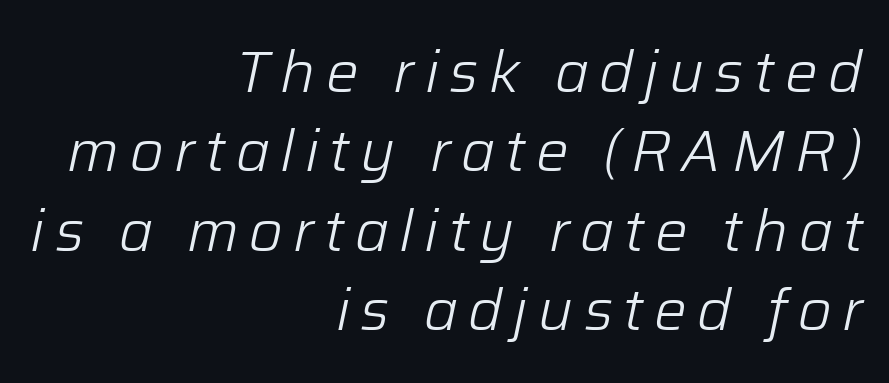
Q: Is the text bold? A: No.
Q: Is the text italic (slanted)? A: Yes, it leans right by about 12 degrees.
Q: Is the text underlined? A: No.
Q: How is the paragraph aligned? A: Right-aligned.
Q: Is the spacing between lines tight, normal or loose? A: Normal.
Q: Width (condensed, normal, or wide)? A: Normal.
Q: Stroke contrast? A: Low.
Q: x-height? A: Medium.
Q: Monospaced? A: No.
